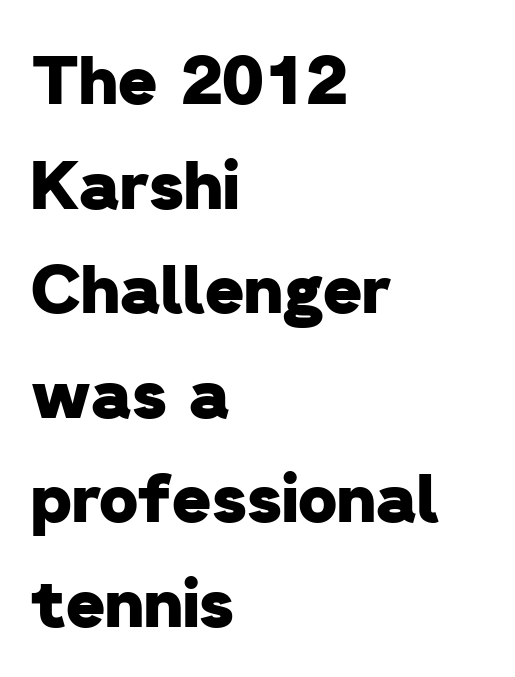
{"serif": "no", "bold": "yes", "weight": "heavy", "width": "normal", "stroke_contrast": "low", "x_height": "medium", "monospaced": "no", "underline": "no", "align": "left", "line_spacing": "normal", "line_spacing_ratio": 1.56, "letter_spacing": "normal", "letter_spacing_em": 0.0, "glyph_px": 67}
